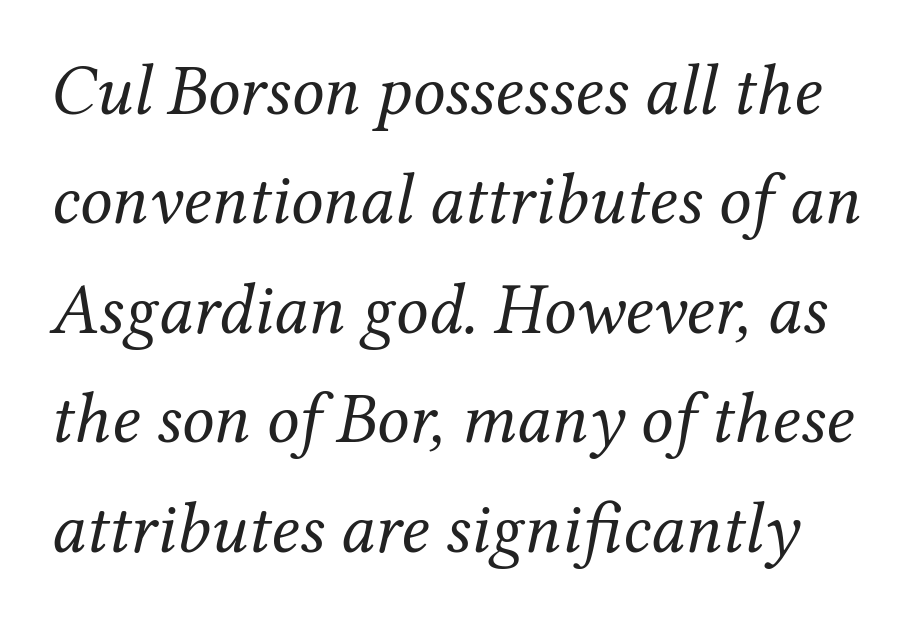
Q: Is the text bold? A: No.
Q: Is the text italic (slanted)? A: Yes, it leans right by about 12 degrees.
Q: Is the typeface a serif or a sans-serif typeface? A: Serif.
Q: Is the text underlined? A: No.
Q: Is the spacing between letters normal or unusually wide? A: Normal.
Q: Is the spacing between lines tight, normal or loose? A: Normal.
Q: Width (condensed, normal, or wide)? A: Normal.
Q: Stroke contrast? A: Medium.
Q: x-height? A: Medium.
Q: Monospaced? A: No.
